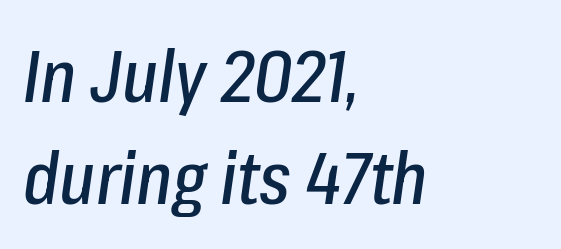
The image shows 73 px condensed type, italic (leaning right); set left-aligned, normal line spacing (1.4x), normal letter spacing, not underlined; low stroke contrast and a medium x-height.
